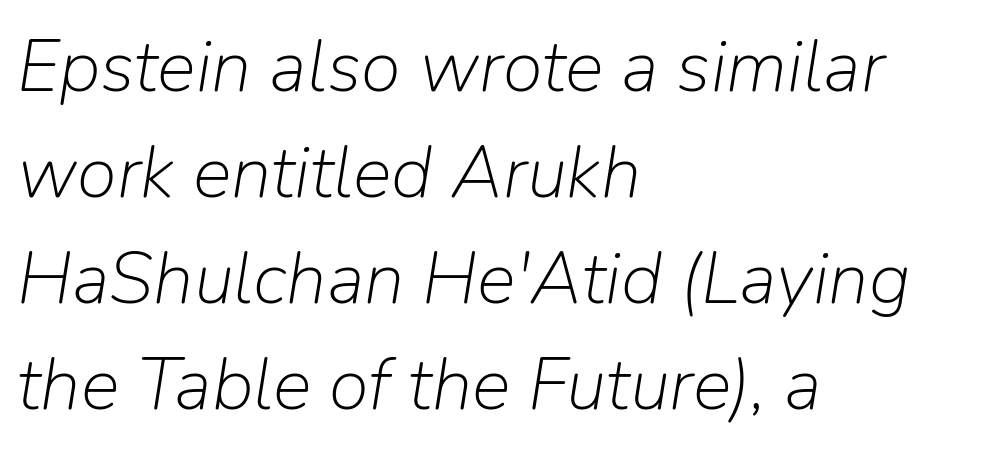
A typesetter would mark this as italic. The rows are spaced the way most documents space them. Caption: face not bold, strokes unweighted. Standard letterfit; no display-style spreading of the glyphs.
